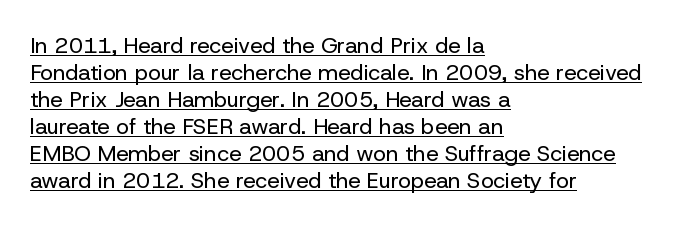
Q: Is the text bold? A: No.
Q: Is the text italic (slanted)? A: No, it is upright.
Q: Is the text underlined? A: Yes.
Q: How is the paragraph aligned? A: Left-aligned.
Q: Is the spacing between letters normal or unusually wide? A: Normal.
